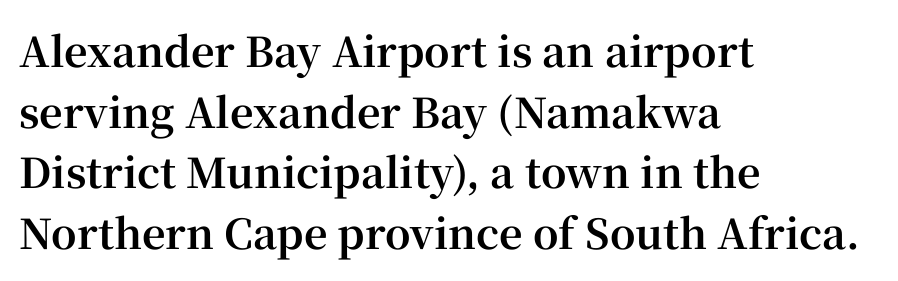
The line-height multiplier appears to be the usual default. The typeface chosen for these lines features serifs. Default kerning and tracking; the words read as compact shapes. Vertical strokes here are truly vertical.
